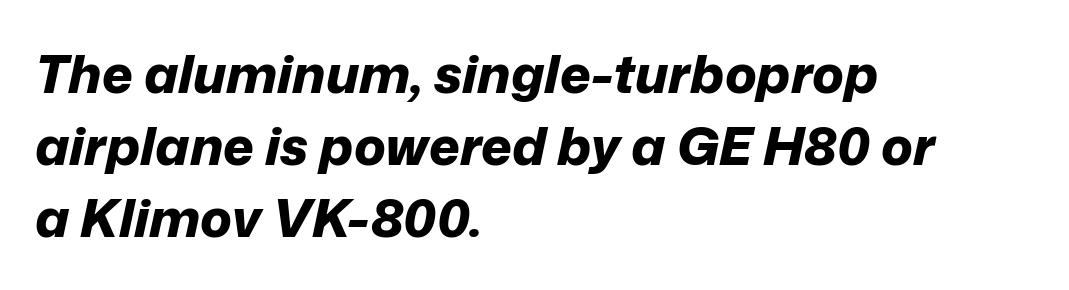
Q: Is the text bold? A: Yes.
Q: Is the text italic (slanted)? A: Yes, it leans right by about 12 degrees.
Q: Is the text underlined? A: No.
Q: How is the paragraph aligned? A: Left-aligned.
Q: Is the spacing between letters normal or unusually wide? A: Normal.
Q: Is the spacing between lines tight, normal or loose? A: Normal.
Q: Width (condensed, normal, or wide)? A: Normal.
Q: Stroke contrast? A: Low.
Q: x-height? A: Medium.
Q: Monospaced? A: No.
